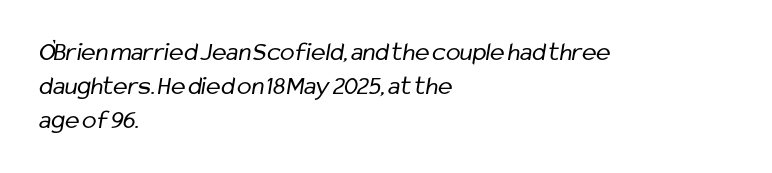
{"bold": "no", "underline": "no", "align": "left", "line_spacing": "normal", "line_spacing_ratio": 1.26, "letter_spacing": "normal", "letter_spacing_em": 0.0, "glyph_px": 27}
